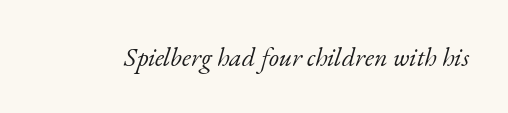
The image shows 26 px text type, italic (leaning right); set normal letter spacing, not underlined.
